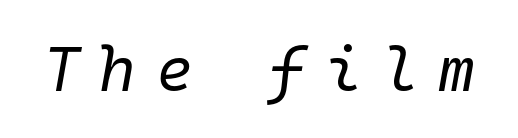
A light-to-regular cut is what we see here. The zone under the glyphs is completely vacant. This sample uses expanded letter spacing, leaving extra air between glyphs. The specimen reads as italic at a glance. The rendering uses typewriter-style spacing with identical character cells.
